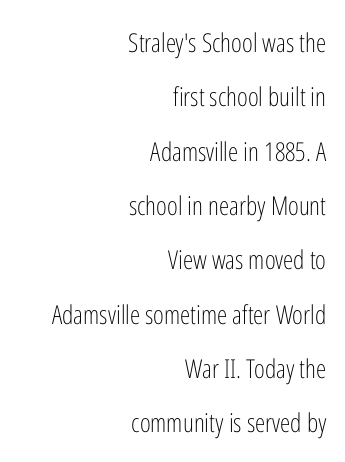
{"italic": "no", "bold": "no", "underline": "no", "align": "right", "line_spacing": "loose", "line_spacing_ratio": 2.09, "letter_spacing": "normal", "letter_spacing_em": 0.0, "glyph_px": 26}
